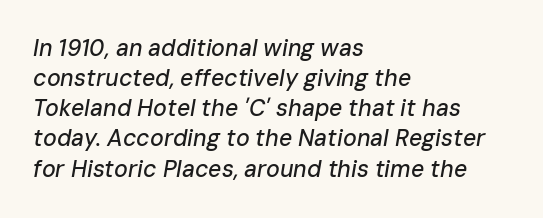
{"italic": "yes", "lean": "right", "slant_degrees": 10, "underline": "no", "align": "left", "line_spacing": "normal", "line_spacing_ratio": 1.31, "letter_spacing": "normal", "letter_spacing_em": 0.0, "glyph_px": 23}
